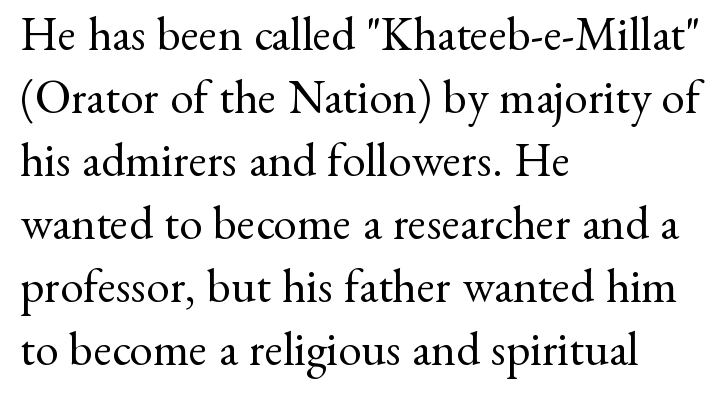
Q: Is the text bold? A: No.
Q: Is the text italic (slanted)? A: No, it is upright.
Q: Is the typeface a serif or a sans-serif typeface? A: Serif.
Q: Is the text underlined? A: No.
Q: How is the paragraph aligned? A: Left-aligned.
Q: Is the spacing between letters normal or unusually wide? A: Normal.
Q: Is the spacing between lines tight, normal or loose? A: Normal.
Q: Width (condensed, normal, or wide)? A: Normal.
Q: Stroke contrast? A: Medium.
Q: x-height? A: Small.
Q: Monospaced? A: No.
